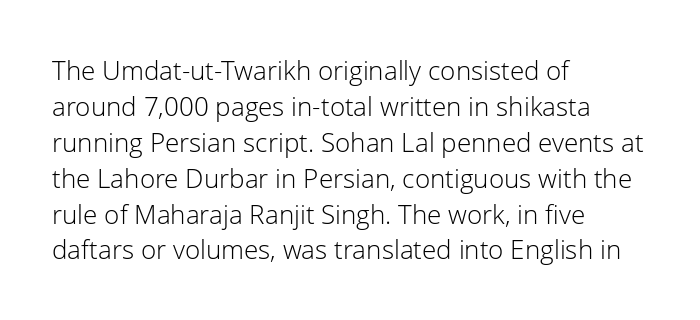
The characters are drawn with everyday or finer stroke widths. Line beginnings align vertically; line endings do not. Rule under the text: the space is simply empty. Words appear dense and cohesive because spacing is normal. Whoever set this chose a conventional vertical rhythm. Rendered with straight, roman letterforms.
